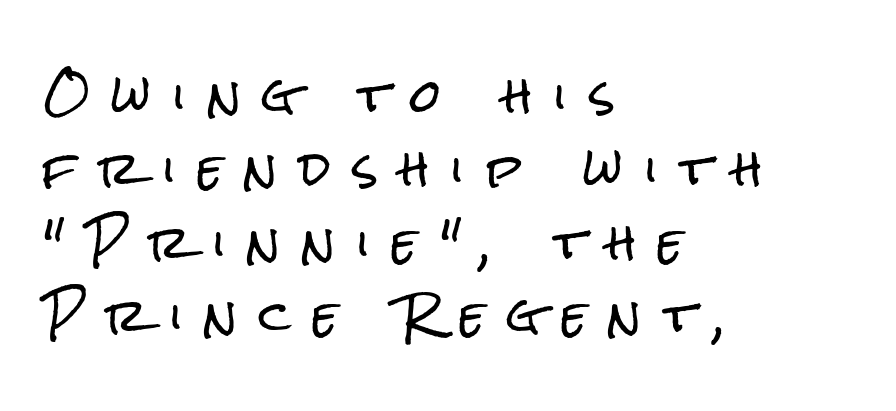
Q: Is the text italic (slanted)? A: No, it is upright.
Q: Is the typeface a serif or a sans-serif typeface? A: Sans-serif.
Q: Is the text underlined? A: No.
Q: How is the paragraph aligned? A: Left-aligned.
Q: Is the spacing between letters normal or unusually wide? A: Unusually wide.
Q: Is the spacing between lines tight, normal or loose? A: Normal.
Q: Width (condensed, normal, or wide)? A: Condensed.
Q: Stroke contrast? A: Low.
Q: x-height? A: Medium.
Q: Monospaced? A: No.
